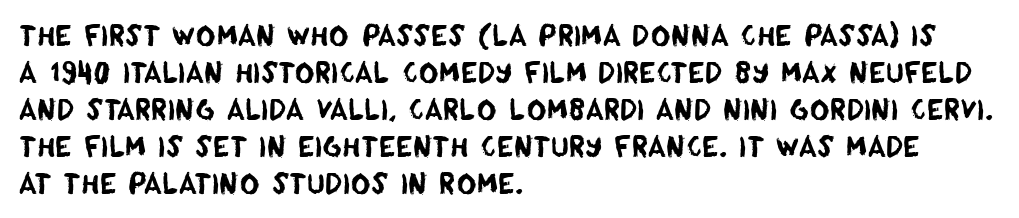
{"underline": "no", "align": "left", "line_spacing": "normal", "line_spacing_ratio": 1.37, "letter_spacing": "normal", "letter_spacing_em": 0.0, "glyph_px": 27}
